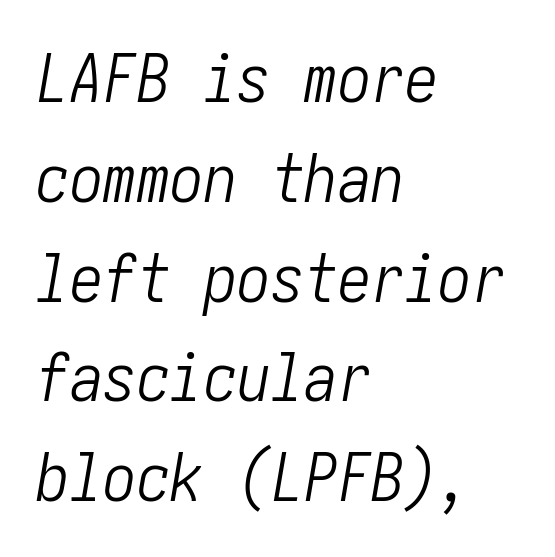
Is the letter spacing exaggerated? No — it looks like the ordinary default. The leading is moderate, giving the passage an even texture. No chunkiness to these letters — they're not bold. Glance below the letters and you will spot only blank space. Tall strokes in this sample are angled rather than plumb.
